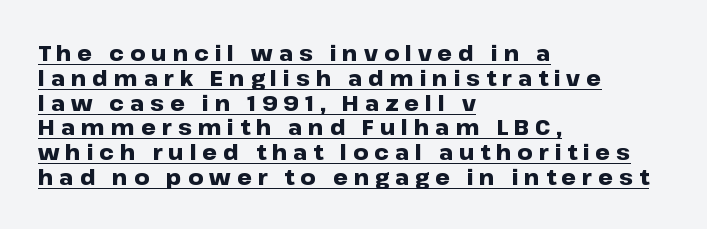
{"italic": "no", "bold": "yes", "underline": "yes", "align": "left", "line_spacing_ratio": 1.18, "letter_spacing": "wide", "letter_spacing_em": 0.28, "glyph_px": 21}
